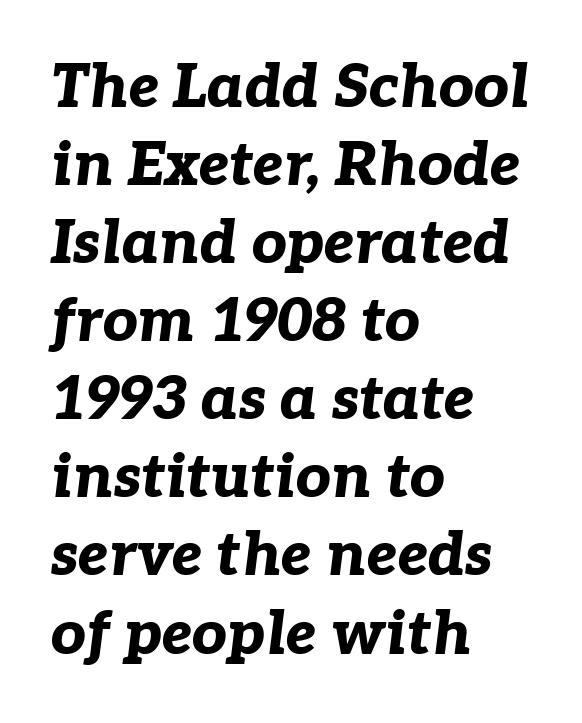
Q: Is the text bold? A: Yes.
Q: Is the text italic (slanted)? A: Yes, it leans right by about 7 degrees.
Q: Is the text underlined? A: No.
Q: How is the paragraph aligned? A: Left-aligned.
Q: Is the spacing between letters normal or unusually wide? A: Normal.
Q: Is the spacing between lines tight, normal or loose? A: Normal.
Q: Width (condensed, normal, or wide)? A: Normal.
Q: Stroke contrast? A: Low.
Q: x-height? A: Medium.
Q: Monospaced? A: No.
